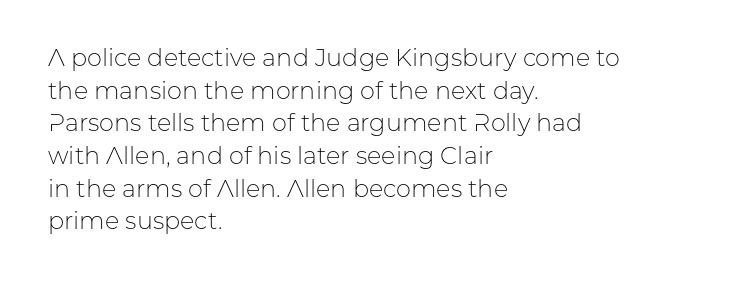
{"italic": "no", "bold": "no", "underline": "no", "align": "left", "line_spacing": "normal", "line_spacing_ratio": 1.36, "letter_spacing": "normal", "letter_spacing_em": 0.0, "glyph_px": 24}
